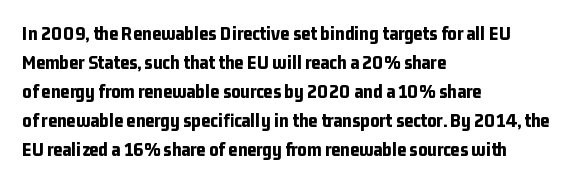
Style check: upright. The block of text has a typical density, with ordinary space between rows. The words here are not underlined. The paragraph shown leans on its left margin. The gaps between neighbouring characters are ordinary and unremarkable.
